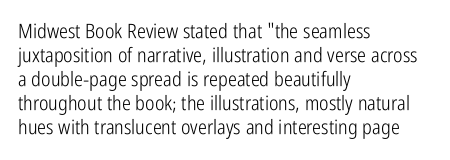
{"italic": "no", "bold": "no", "underline": "no", "align": "left", "line_spacing_ratio": 1.2, "letter_spacing": "normal", "letter_spacing_em": 0.0, "glyph_px": 20}
